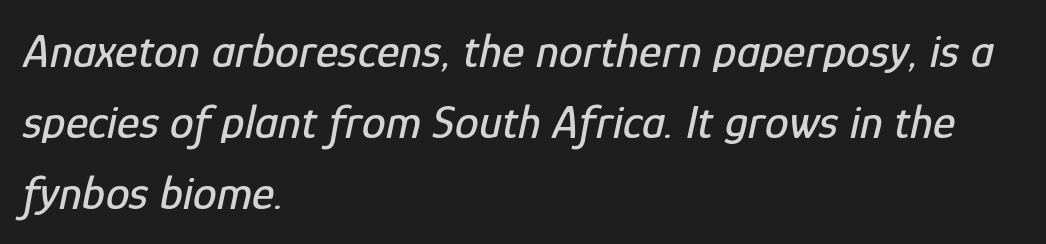
The image shows 48 px condensed type, italic (leaning right); set left-aligned, normal line spacing (1.48x), normal letter spacing, not underlined; low stroke contrast and a medium x-height.
